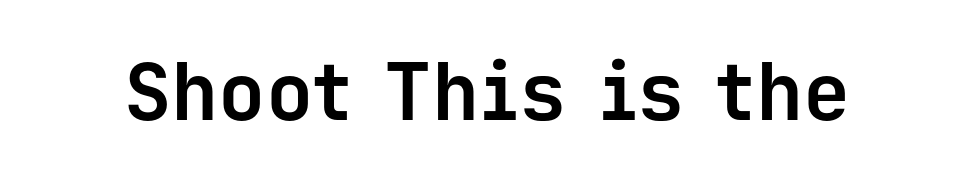
The image shows 79 px bold sans-serif type, upright, monospaced; set normal letter spacing, not underlined; low stroke contrast and a medium x-height.
